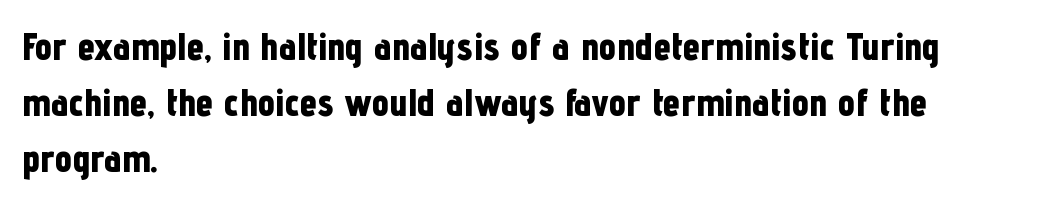
Q: Is the text bold? A: Yes.
Q: Is the text italic (slanted)? A: No, it is upright.
Q: Is the typeface a serif or a sans-serif typeface? A: Sans-serif.
Q: Is the text underlined? A: No.
Q: How is the paragraph aligned? A: Left-aligned.
Q: Is the spacing between letters normal or unusually wide? A: Normal.
Q: Is the spacing between lines tight, normal or loose? A: Normal.
Q: Width (condensed, normal, or wide)? A: Condensed.
Q: Stroke contrast? A: Low.
Q: x-height? A: Medium.
Q: Monospaced? A: No.
